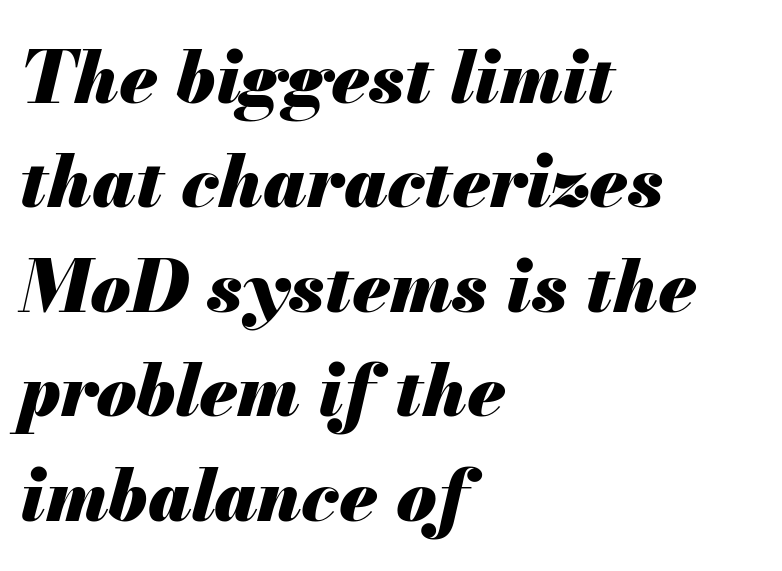
Compared with an ordinary text face, these strokes are far heavier — a full bold. The space between consecutive lines is moderate. Short note: letters normally spaced. Where is the straight margin? On the left. Varying glyph widths throughout — classic text-font behaviour.
